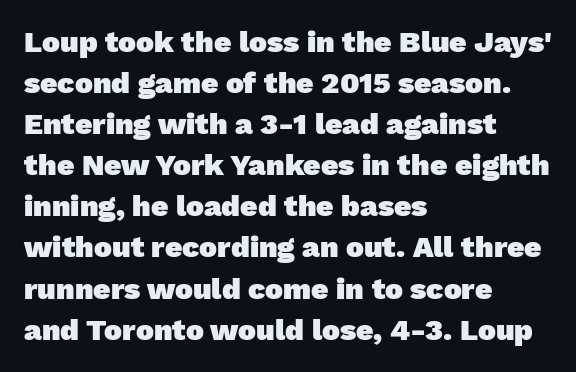
{"serif": "no", "bold": "yes", "weight": "heavy", "width": "normal", "stroke_contrast": "low", "x_height": "medium", "monospaced": "no", "underline": "no", "align": "left", "line_spacing": "normal", "line_spacing_ratio": 1.37, "letter_spacing": "normal", "letter_spacing_em": 0.0, "glyph_px": 30}
